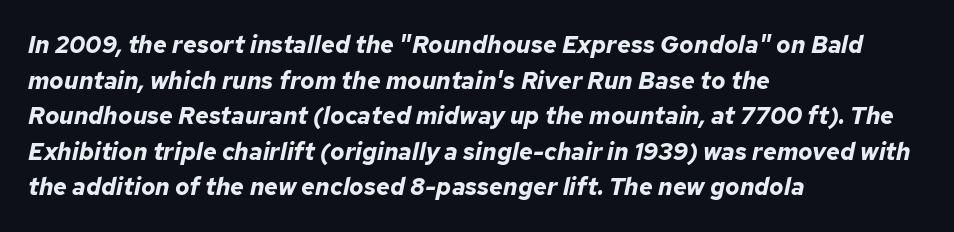
{"italic": "yes", "lean": "right", "slant_degrees": 12, "bold": "yes", "underline": "no", "align": "left", "line_spacing": "normal", "line_spacing_ratio": 1.48, "letter_spacing": "normal", "letter_spacing_em": 0.0, "glyph_px": 24}
